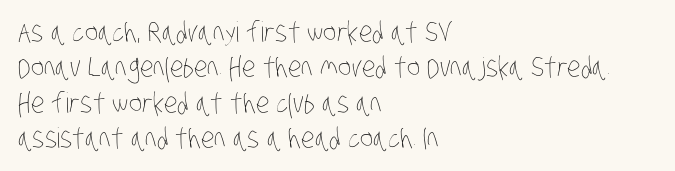
Q: Is the text bold? A: No.
Q: Is the text underlined? A: No.
Q: How is the paragraph aligned? A: Left-aligned.
Q: Is the spacing between letters normal or unusually wide? A: Normal.
Q: Is the spacing between lines tight, normal or loose? A: Normal.
Q: Width (condensed, normal, or wide)? A: Condensed.
Q: Stroke contrast? A: Low.
Q: x-height? A: Large.
Q: Monospaced? A: No.
